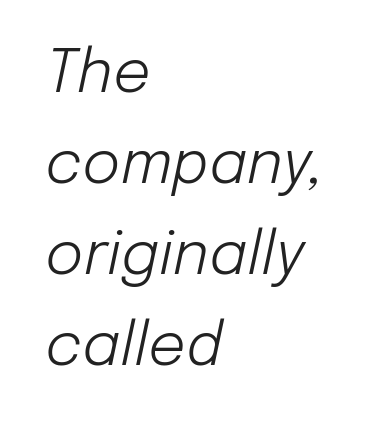
Q: Is the text bold? A: No.
Q: Is the text italic (slanted)? A: Yes, it leans right by about 12 degrees.
Q: Is the text underlined? A: No.
Q: How is the paragraph aligned? A: Left-aligned.
Q: Is the spacing between letters normal or unusually wide? A: Normal.
Q: Is the spacing between lines tight, normal or loose? A: Normal.
Q: Width (condensed, normal, or wide)? A: Normal.
Q: Stroke contrast? A: Low.
Q: x-height? A: Medium.
Q: Monospaced? A: No.
